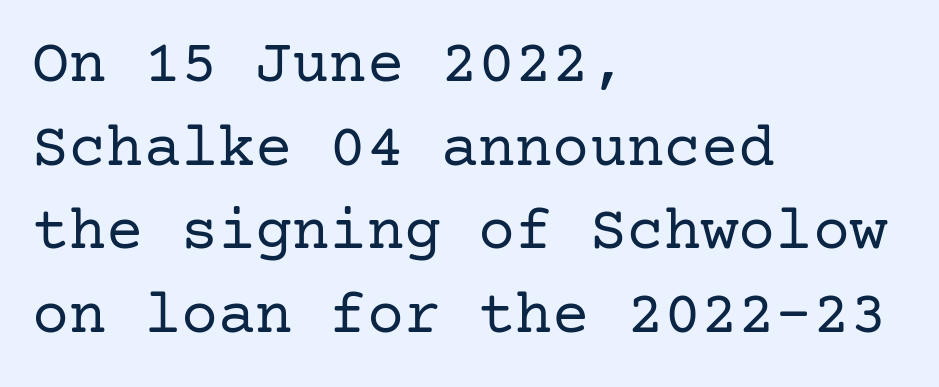
Q: Is the text bold? A: No.
Q: Is the text italic (slanted)? A: No, it is upright.
Q: Is the typeface a serif or a sans-serif typeface? A: Serif.
Q: Is the text underlined? A: No.
Q: How is the paragraph aligned? A: Left-aligned.
Q: Is the spacing between letters normal or unusually wide? A: Normal.
Q: Is the spacing between lines tight, normal or loose? A: Normal.
Q: Width (condensed, normal, or wide)? A: Normal.
Q: Stroke contrast? A: Low.
Q: x-height? A: Medium.
